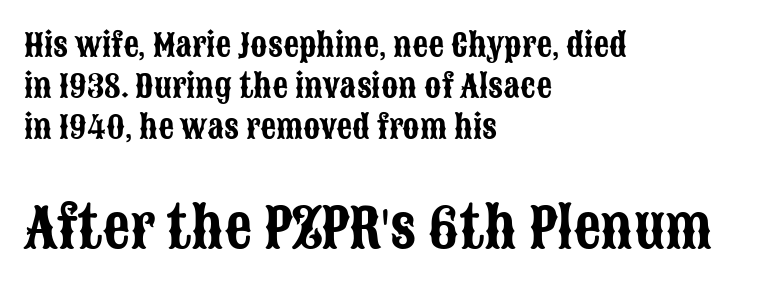
The image shows 54 px condensed sans-serif type, upright; set left-aligned, normal line spacing (1.33x), normal letter spacing, not underlined; the second (bottom) block is 1.74x larger; low stroke contrast and a large x-height.
